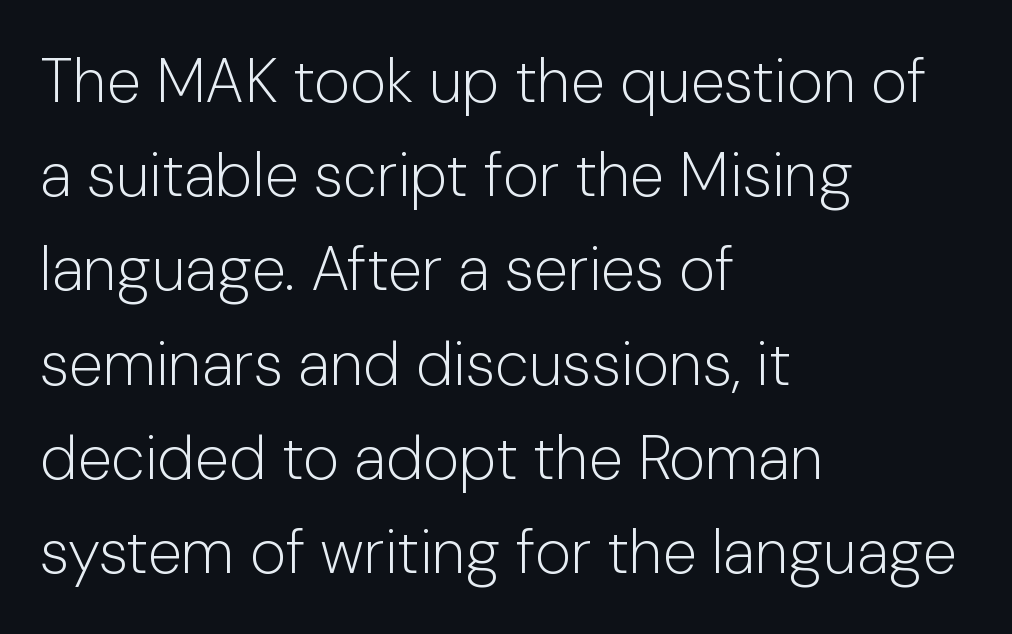
Q: Is the text bold? A: No.
Q: Is the text italic (slanted)? A: No, it is upright.
Q: Is the typeface a serif or a sans-serif typeface? A: Sans-serif.
Q: Is the text underlined? A: No.
Q: How is the paragraph aligned? A: Left-aligned.
Q: Is the spacing between letters normal or unusually wide? A: Normal.
Q: Is the spacing between lines tight, normal or loose? A: Normal.
Q: Width (condensed, normal, or wide)? A: Normal.
Q: Stroke contrast? A: Low.
Q: x-height? A: Medium.
Q: Monospaced? A: No.
